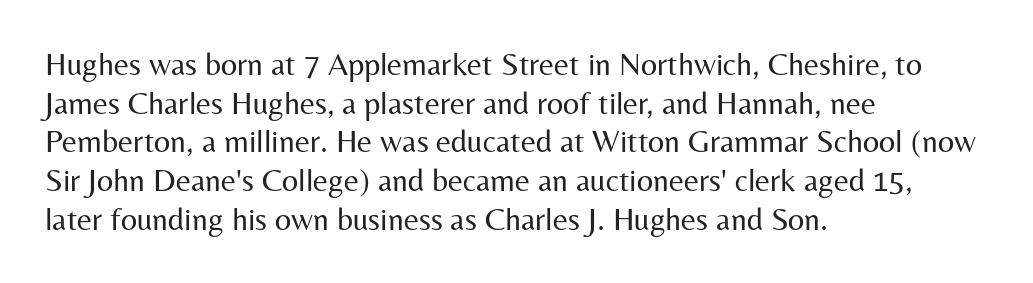
{"serif": "no", "italic": "no", "bold": "no", "weight": "regular", "width": "normal", "stroke_contrast": "medium", "x_height": "medium", "monospaced": "no", "underline": "no", "align": "left", "line_spacing_ratio": 1.21, "letter_spacing": "normal", "letter_spacing_em": 0.0, "glyph_px": 32}
